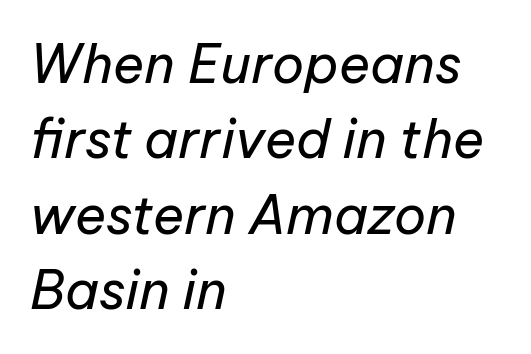
Q: Is the text bold? A: No.
Q: Is the text italic (slanted)? A: Yes, it leans right by about 12 degrees.
Q: Is the text underlined? A: No.
Q: How is the paragraph aligned? A: Left-aligned.
Q: Is the spacing between letters normal or unusually wide? A: Normal.
Q: Is the spacing between lines tight, normal or loose? A: Normal.
Q: Width (condensed, normal, or wide)? A: Normal.
Q: Stroke contrast? A: Low.
Q: x-height? A: Medium.
Q: Monospaced? A: No.
